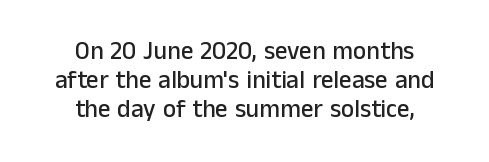
The image shows 25 px text type, upright; set centered, line spacing 1.16x, normal letter spacing, not underlined.
